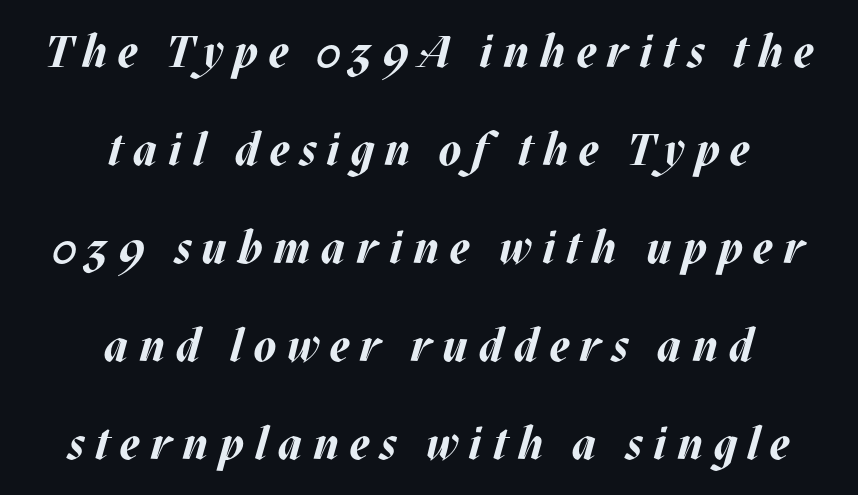
Q: Is the text bold? A: Yes.
Q: Is the text italic (slanted)? A: Yes, it leans right by about 17 degrees.
Q: Is the text underlined? A: No.
Q: How is the paragraph aligned? A: Centered.
Q: Is the spacing between letters normal or unusually wide? A: Unusually wide.
Q: Is the spacing between lines tight, normal or loose? A: Loose.
Q: Width (condensed, normal, or wide)? A: Normal.
Q: Stroke contrast? A: Medium.
Q: x-height? A: Large.
Q: Monospaced? A: No.
